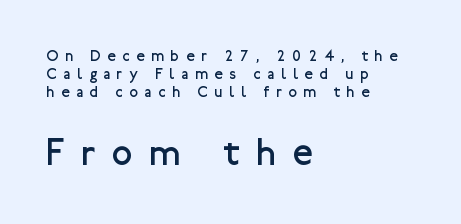
Note the varied advance widths — an 'i' is clearly narrower than an 'm'. The space directly below the letters is spotless. A light-to-regular cut is what we see here. Italic? Not at all — the glyphs are vertical.
